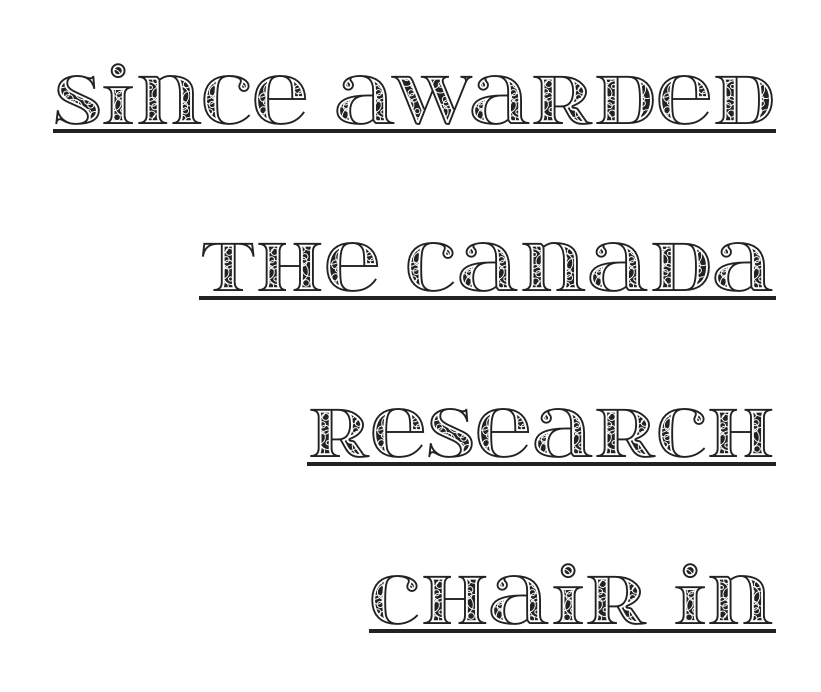
The image shows 79 px wide type, upright; set right-aligned, loose line spacing (2.11x), normal letter spacing, underlined; a large x-height.
